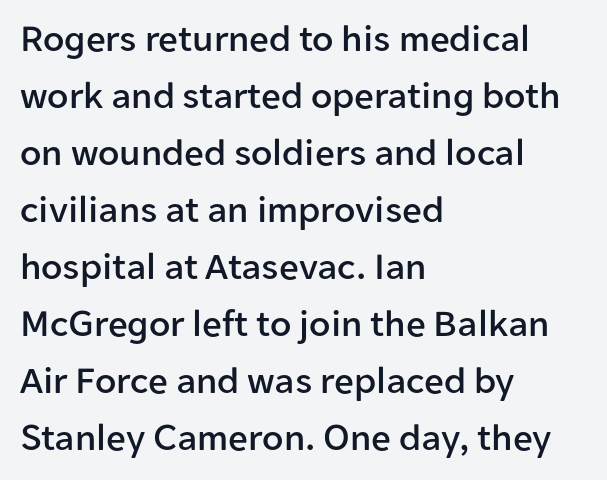
The image shows 39 px sans-serif type, upright; set left-aligned, normal line spacing (1.46x), normal letter spacing, not underlined; low stroke contrast and a medium x-height.
